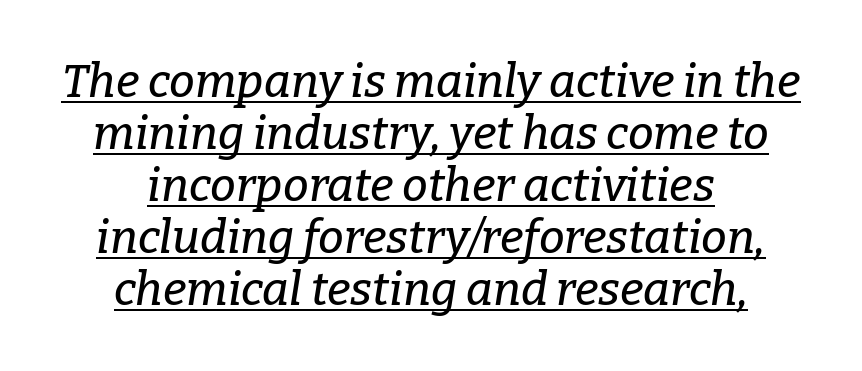
The image shows 46 px serif type, italic (leaning right); set centered, tight line spacing (1.13x), normal letter spacing, underlined; low stroke contrast and a medium x-height.
